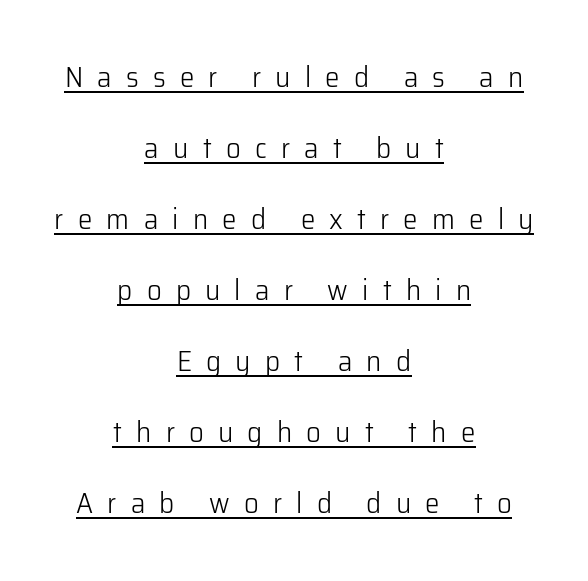
{"serif": "no", "italic": "no", "bold": "no", "weight": "light", "width": "normal", "stroke_contrast": "low", "x_height": "medium", "monospaced": "no", "underline": "yes", "align": "center", "line_spacing": "loose", "line_spacing_ratio": 2.45, "letter_spacing": "wide", "letter_spacing_em": 0.49, "glyph_px": 29}
